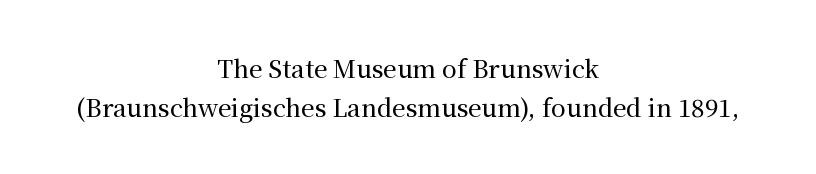
Q: Is the text italic (slanted)? A: No, it is upright.
Q: Is the text underlined? A: No.
Q: How is the paragraph aligned? A: Centered.
Q: Is the spacing between letters normal or unusually wide? A: Normal.
Q: Is the spacing between lines tight, normal or loose? A: Normal.
